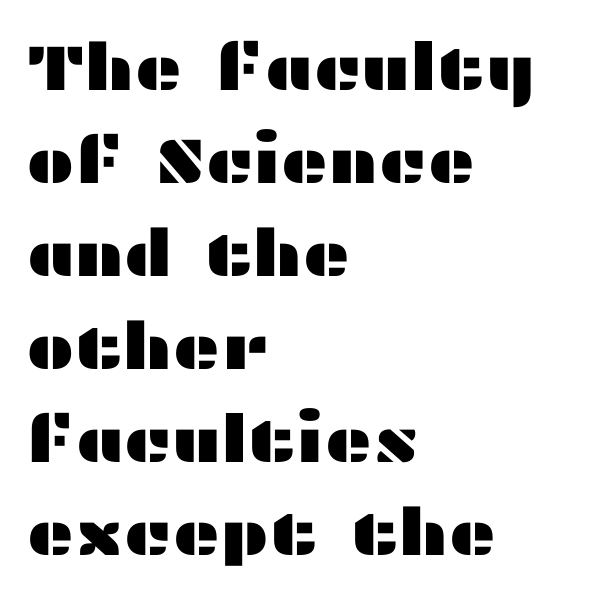
Q: Is the text italic (slanted)? A: No, it is upright.
Q: Is the typeface a serif or a sans-serif typeface? A: Sans-serif.
Q: Is the text underlined? A: No.
Q: How is the paragraph aligned? A: Left-aligned.
Q: Is the spacing between letters normal or unusually wide? A: Normal.
Q: Is the spacing between lines tight, normal or loose? A: Normal.
Q: Width (condensed, normal, or wide)? A: Wide.
Q: Stroke contrast? A: Medium.
Q: x-height? A: Medium.
Q: Monospaced? A: No.
